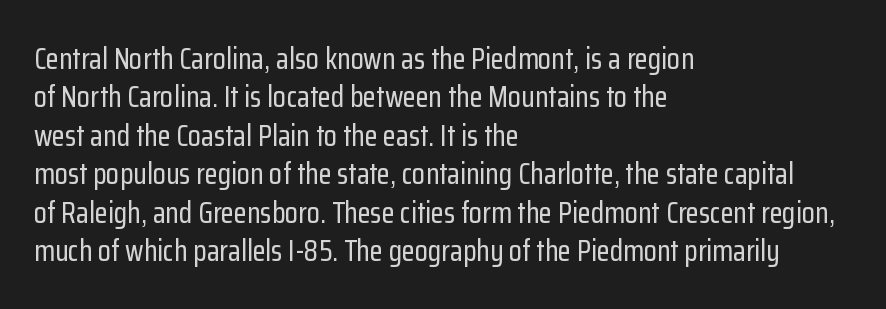
{"serif": "no", "italic": "no", "width": "condensed", "stroke_contrast": "low", "x_height": "medium", "monospaced": "no", "underline": "no", "align": "left", "line_spacing": "normal", "line_spacing_ratio": 1.28, "letter_spacing": "normal", "letter_spacing_em": 0.0, "glyph_px": 30}
